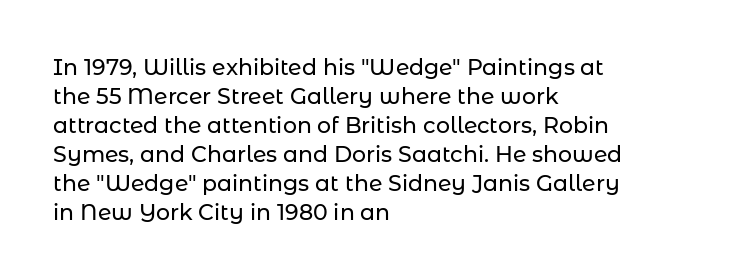
The image shows 22 px text type, upright; set left-aligned, normal line spacing (1.32x), normal letter spacing, not underlined.
